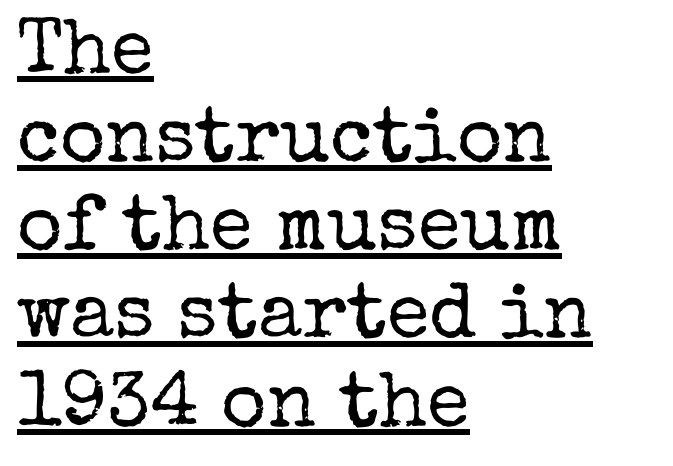
The image shows 78 px regular-weight serif type, upright; set left-aligned, tight line spacing (1.13x), normal letter spacing, underlined; low stroke contrast and a medium x-height.
